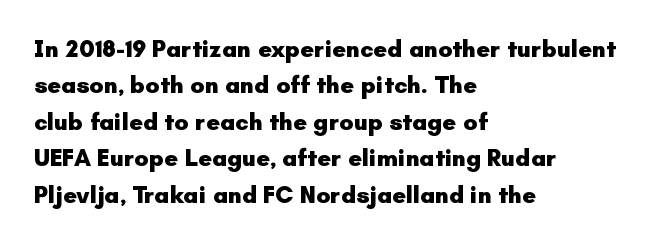
The image shows 24 px bold type, upright; set left-aligned, normal line spacing (1.52x), normal letter spacing, not underlined.
